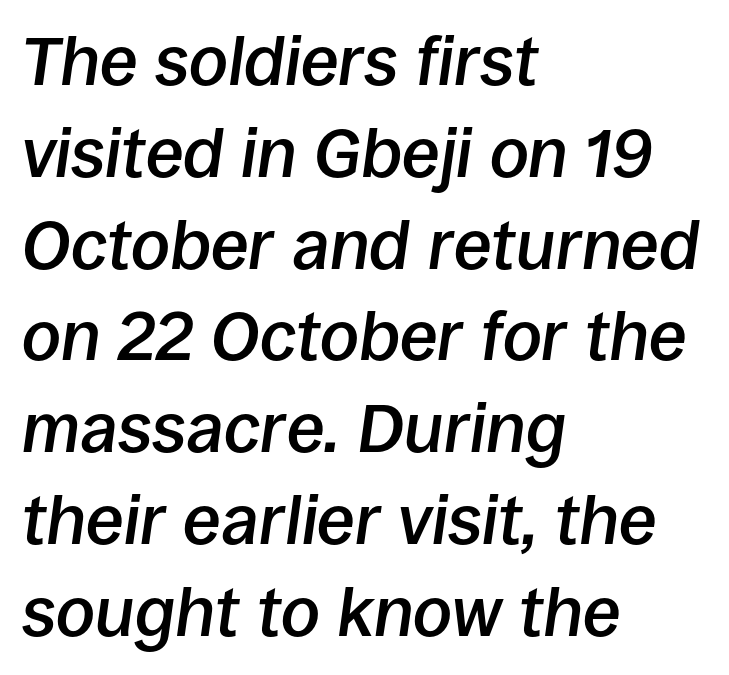
The image shows 69 px semibold type, italic (leaning right); set left-aligned, normal line spacing (1.33x), normal letter spacing, not underlined; low stroke contrast and a large x-height.
